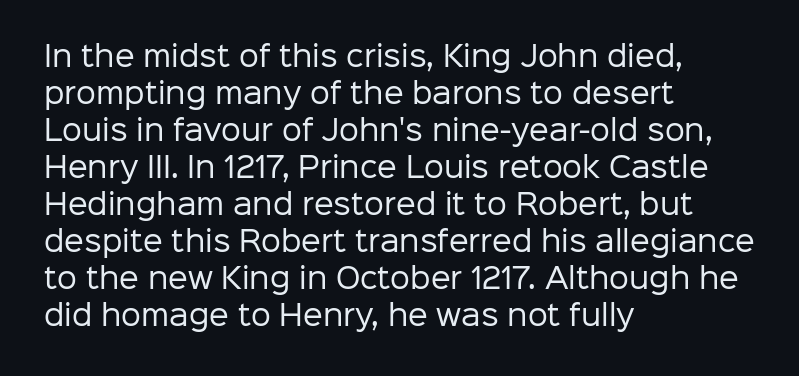
The image shows 28 px regular-weight sans-serif type, upright; set left-aligned, normal line spacing (1.32x), normal letter spacing, not underlined; low stroke contrast and a medium x-height.
